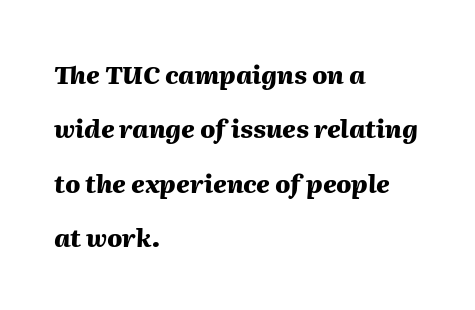
{"italic": "yes", "lean": "right", "slant_degrees": 2, "bold": "yes", "underline": "no", "align": "left", "line_spacing": "loose", "line_spacing_ratio": 2.18, "letter_spacing": "normal", "letter_spacing_em": 0.0, "glyph_px": 25}
